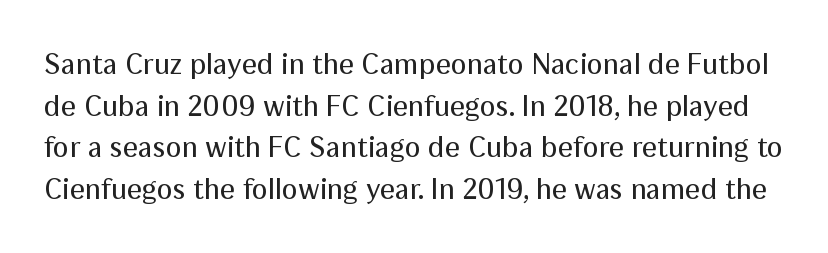
{"serif": "no", "italic": "no", "bold": "no", "weight": "regular", "width": "normal", "stroke_contrast": "medium", "x_height": "medium", "monospaced": "no", "underline": "no", "line_spacing": "normal", "line_spacing_ratio": 1.39, "letter_spacing": "normal", "letter_spacing_em": 0.0, "glyph_px": 30}
